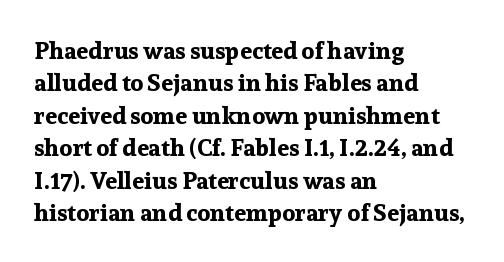
{"italic": "no", "bold": "yes", "underline": "no", "align": "left", "line_spacing": "normal", "line_spacing_ratio": 1.35, "letter_spacing": "normal", "letter_spacing_em": 0.0, "glyph_px": 24}
